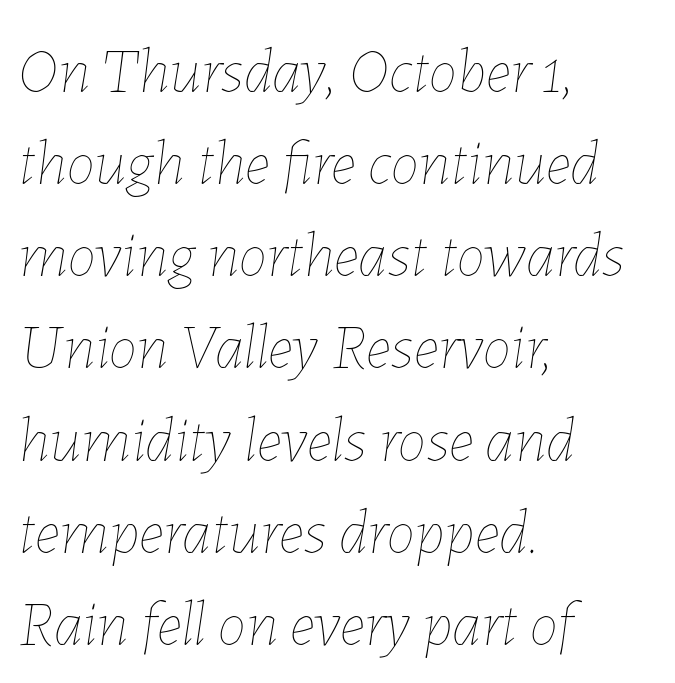
{"italic": "yes", "lean": "right", "slant_degrees": 7, "bold": "no", "weight": "thin", "width": "normal", "stroke_contrast": "low", "x_height": "medium", "monospaced": "no", "underline": "no", "align": "left", "line_spacing": "normal", "line_spacing_ratio": 1.44, "letter_spacing": "normal", "letter_spacing_em": 0.0, "glyph_px": 64}
